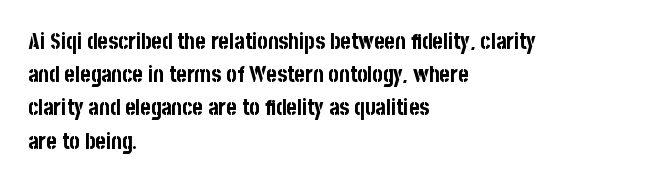
The image shows 22 px bold type, upright; set left-aligned, normal line spacing (1.51x), normal letter spacing, not underlined.
